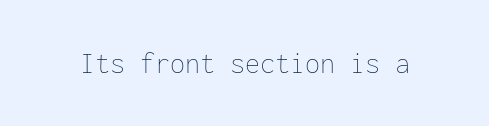
{"italic": "no", "bold": "no", "weight": "thin", "width": "normal", "stroke_contrast": "low", "x_height": "medium", "monospaced": "yes", "underline": "no", "letter_spacing": "normal", "letter_spacing_em": 0.0, "glyph_px": 30}
